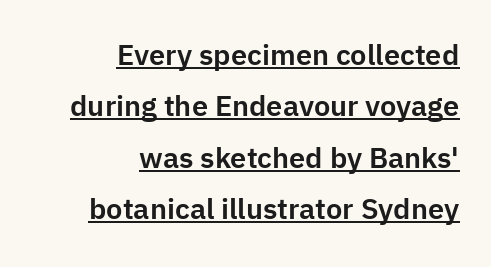
The image shows 29 px sans-serif type, upright; set right-aligned, line spacing 1.77x, normal letter spacing, underlined; low stroke contrast and a medium x-height.
